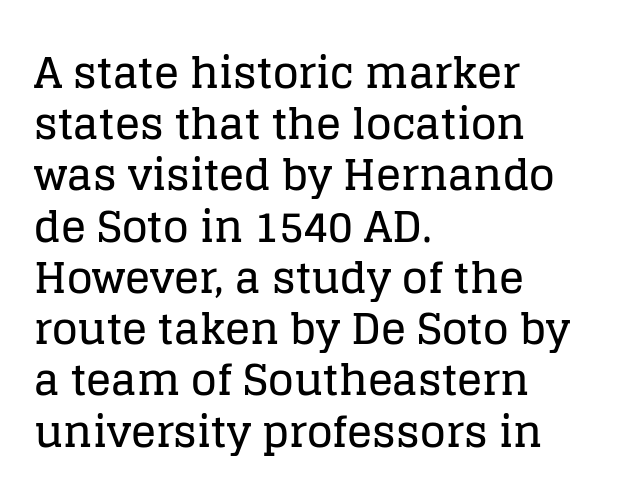
{"serif": "yes", "italic": "no", "width": "normal", "stroke_contrast": "low", "x_height": "large", "monospaced": "no", "underline": "no", "align": "left", "line_spacing_ratio": 1.22, "letter_spacing": "normal", "letter_spacing_em": 0.0, "glyph_px": 42}
